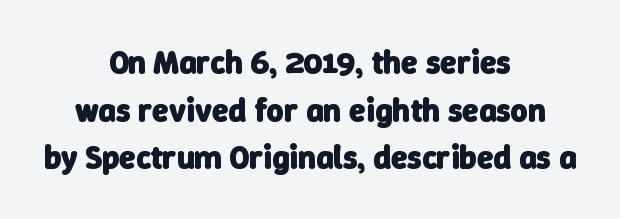
This is sans-serif lettering, the kind often seen on screens and signage. The face used here is rendered with its standard letterfit. A dark, heavy texture on the line: the type is bold. The rag falls on both sides of this text block equally. Spacing verdict: proportional, widths tailored to each character.
